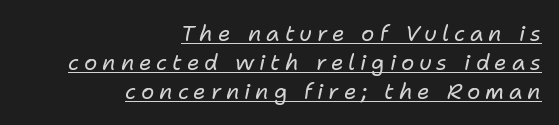
The image shows 22 px text type, italic (leaning right); set right-aligned, normal line spacing (1.31x), unusually wide letter spacing (+0.22 em), underlined.
